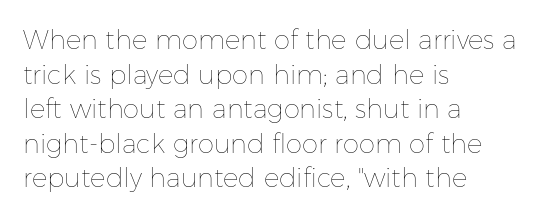
{"italic": "no", "bold": "no", "underline": "no", "align": "left", "line_spacing": "normal", "line_spacing_ratio": 1.33, "letter_spacing": "normal", "letter_spacing_em": 0.0, "glyph_px": 26}
